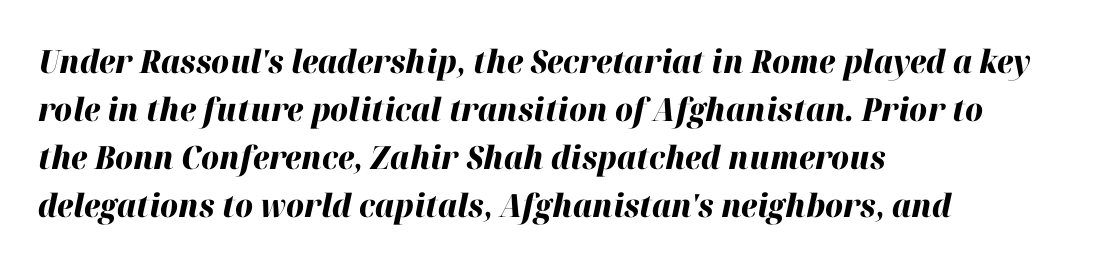
Q: Is the text bold? A: Yes.
Q: Is the text italic (slanted)? A: Yes, it leans right by about 12 degrees.
Q: Is the text underlined? A: No.
Q: How is the paragraph aligned? A: Left-aligned.
Q: Is the spacing between letters normal or unusually wide? A: Normal.
Q: Is the spacing between lines tight, normal or loose? A: Normal.
Q: Width (condensed, normal, or wide)? A: Normal.
Q: Stroke contrast? A: High.
Q: x-height? A: Medium.
Q: Monospaced? A: No.
